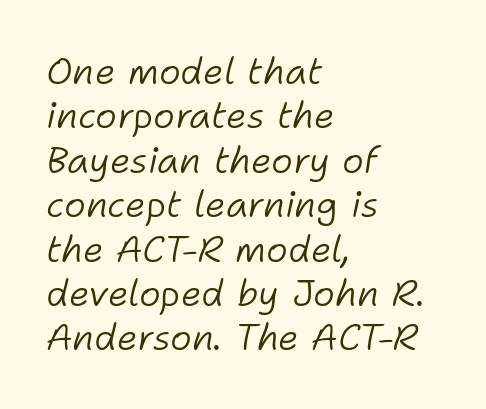
The image shows 37 px light type, italic (leaning right); set left-aligned, line spacing 1.2x, normal letter spacing, not underlined; low stroke contrast and a medium x-height.
